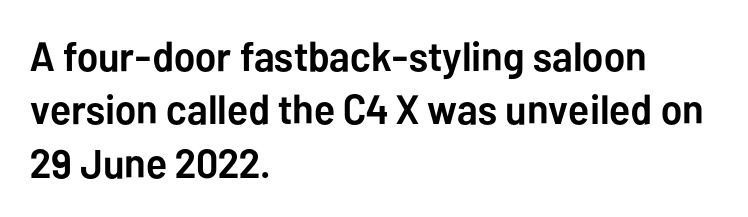
{"serif": "no", "italic": "no", "bold": "yes", "weight": "semibold", "width": "normal", "stroke_contrast": "low", "x_height": "medium", "monospaced": "no", "underline": "no", "align": "left", "line_spacing": "normal", "line_spacing_ratio": 1.3, "letter_spacing": "normal", "letter_spacing_em": 0.0, "glyph_px": 41}
